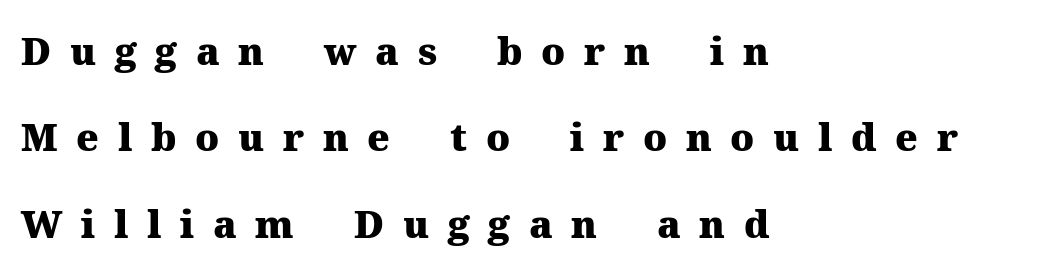
The image shows 38 px heavy serif type, upright; set left-aligned, loose line spacing (2.27x), unusually wide letter spacing (+0.49 em), not underlined; medium stroke contrast and a medium x-height.
